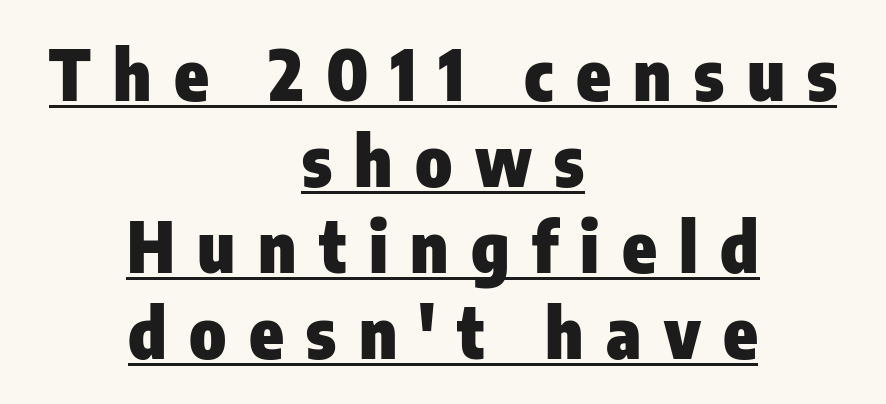
Q: Is the text bold? A: Yes.
Q: Is the text italic (slanted)? A: No, it is upright.
Q: Is the typeface a serif or a sans-serif typeface? A: Sans-serif.
Q: Is the text underlined? A: Yes.
Q: How is the paragraph aligned? A: Centered.
Q: Is the spacing between letters normal or unusually wide? A: Unusually wide.
Q: Width (condensed, normal, or wide)? A: Condensed.
Q: Stroke contrast? A: Low.
Q: x-height? A: Medium.
Q: Monospaced? A: No.
